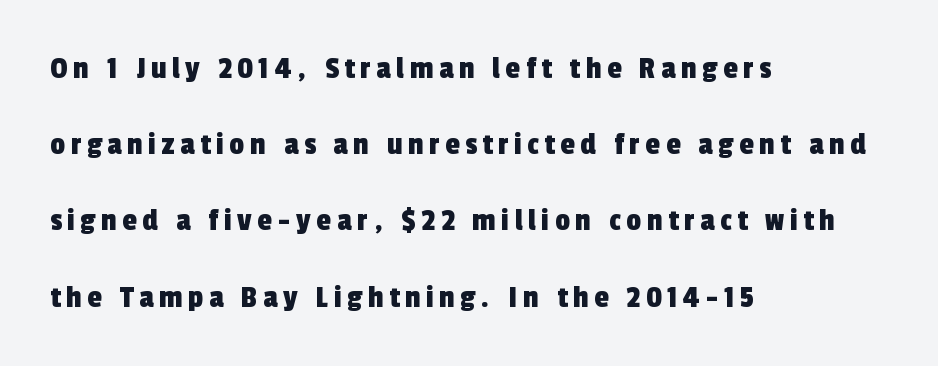
The image shows 33 px condensed sans-serif type; set left-aligned, loose line spacing (2.31x), not underlined; a medium x-height.
